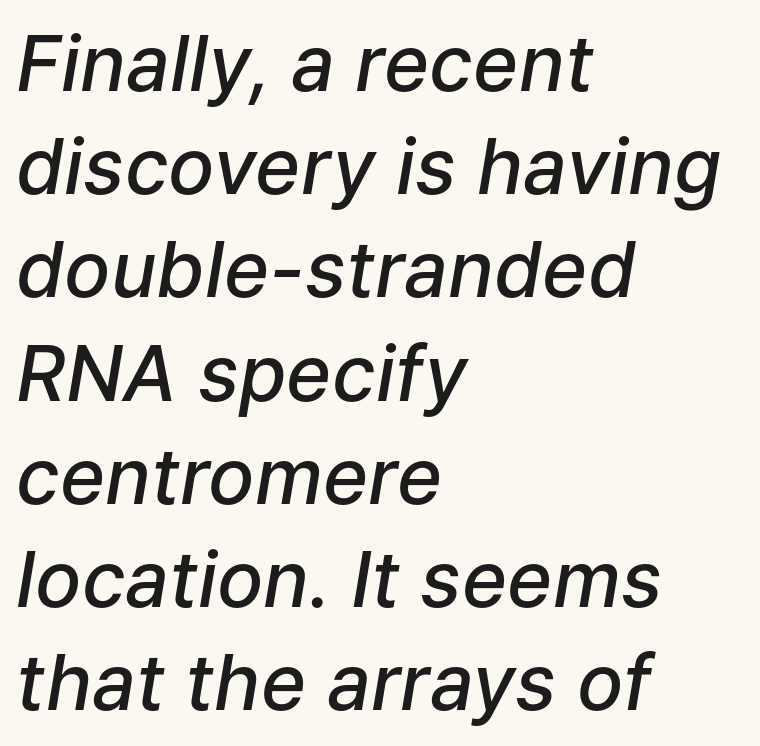
The image shows 77 px semibold type, italic (leaning right); set left-aligned, normal line spacing (1.34x), normal letter spacing, not underlined; low stroke contrast and a medium x-height.
